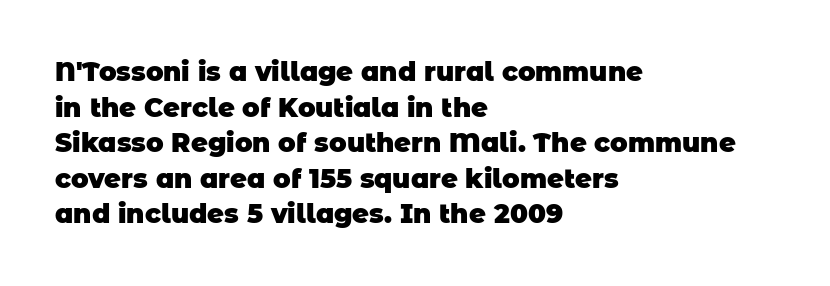
Q: Is the text bold? A: Yes.
Q: Is the text underlined? A: No.
Q: How is the paragraph aligned? A: Left-aligned.
Q: Is the spacing between letters normal or unusually wide? A: Normal.
Q: Is the spacing between lines tight, normal or loose? A: Normal.
